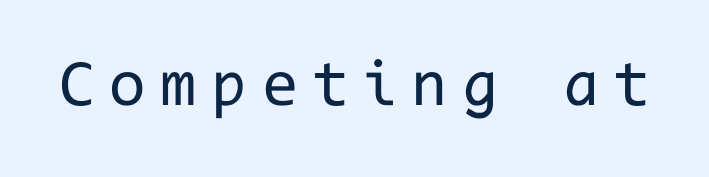
{"serif": "no", "italic": "no", "bold": "no", "weight": "regular", "width": "normal", "stroke_contrast": "low", "x_height": "medium", "monospaced": "yes", "underline": "no", "letter_spacing": "wide", "letter_spacing_em": 0.22, "glyph_px": 66}
